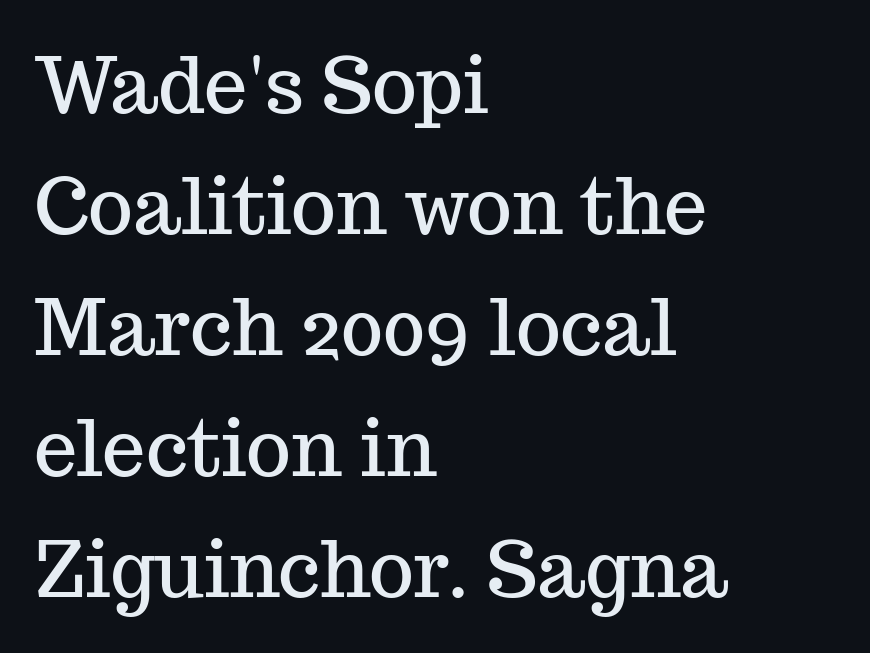
The image shows 77 px serif type, upright; set left-aligned, normal line spacing (1.57x), normal letter spacing, not underlined; medium stroke contrast and a medium x-height.
